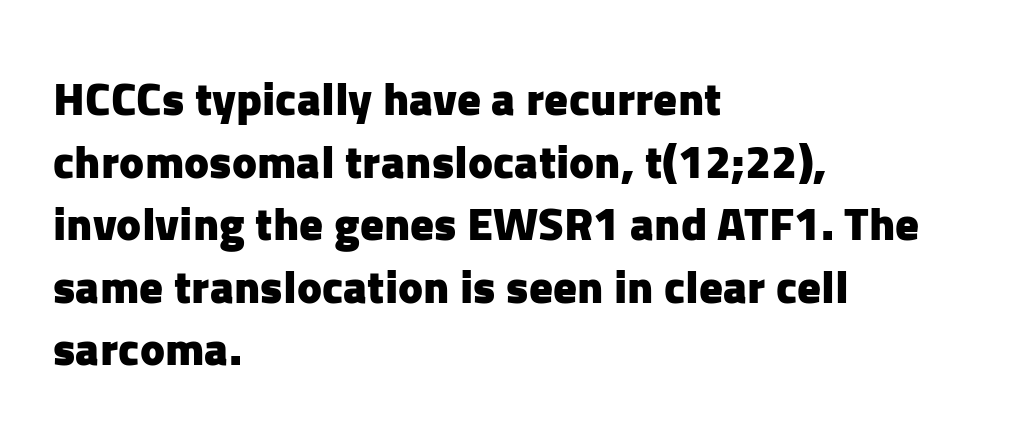
The image shows 47 px heavy sans-serif type, upright; set left-aligned, normal line spacing (1.33x), normal letter spacing, not underlined; low stroke contrast and a medium x-height.
